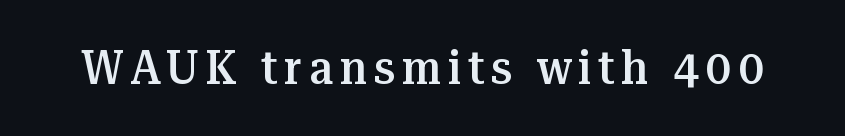
The image shows 47 px semibold serif type, upright; set not underlined; medium stroke contrast and a medium x-height.
